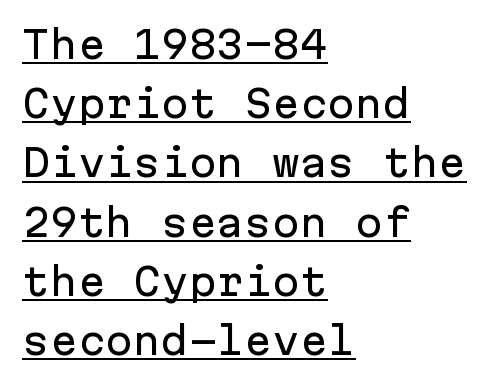
The image shows 37 px sans-serif type, upright, monospaced; set left-aligned, normal line spacing (1.6x), normal letter spacing, underlined; low stroke contrast and a medium x-height.
